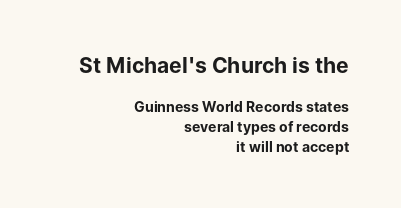
Q: Is the text bold? A: Yes.
Q: Is the text italic (slanted)? A: No, it is upright.
Q: Is the text underlined? A: No.
Q: How is the paragraph aligned? A: Right-aligned.
Q: Is the spacing between letters normal or unusually wide? A: Normal.
Q: Is the spacing between lines tight, normal or loose? A: Normal.
Q: Which block of text is set in a larger size, the first (top) or the second (bottom)? A: The first (top) one.
